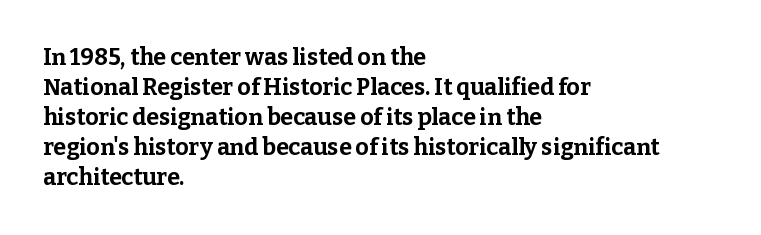
Designer's note — italics off, roman on. Clear beneath every line of the passage. Set as a true bold cut, around the 700 mark. How would I describe the line gaps? Plain and ordinary.
